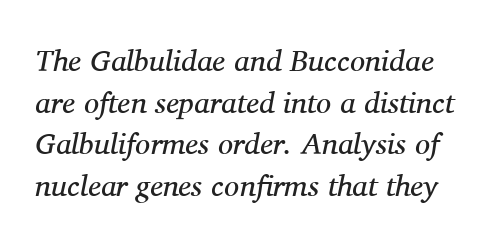
Q: Is the text bold? A: No.
Q: Is the text italic (slanted)? A: Yes, it leans right by about 11 degrees.
Q: Is the typeface a serif or a sans-serif typeface? A: Serif.
Q: Is the text underlined? A: No.
Q: Is the spacing between letters normal or unusually wide? A: Normal.
Q: Is the spacing between lines tight, normal or loose? A: Normal.
Q: Width (condensed, normal, or wide)? A: Normal.
Q: Stroke contrast? A: Medium.
Q: x-height? A: Medium.
Q: Monospaced? A: No.
